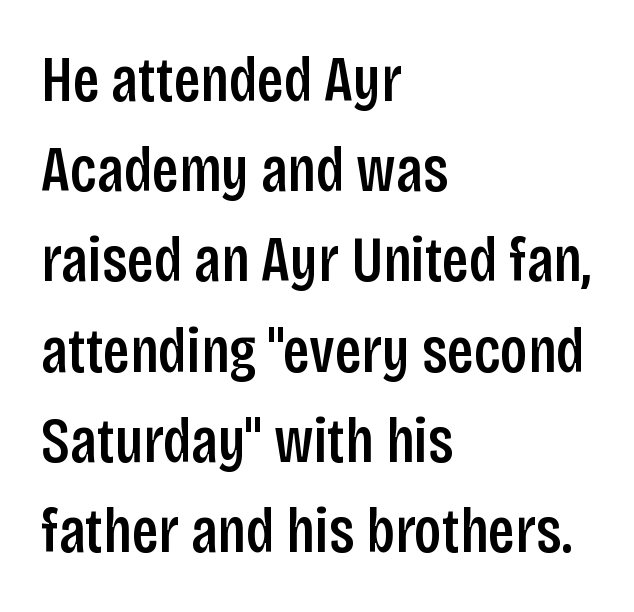
The image shows 64 px condensed sans-serif type, upright; set left-aligned, normal line spacing (1.41x), normal letter spacing, not underlined; low stroke contrast and a large x-height.
